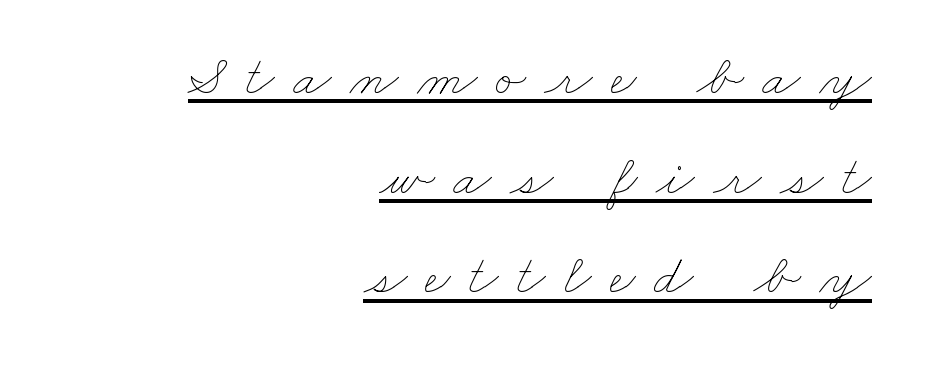
Q: Is the text bold? A: No.
Q: Is the text underlined? A: Yes.
Q: How is the paragraph aligned? A: Right-aligned.
Q: Is the spacing between letters normal or unusually wide? A: Unusually wide.
Q: Width (condensed, normal, or wide)? A: Wide.
Q: Stroke contrast? A: Low.
Q: x-height? A: Small.
Q: Monospaced? A: No.
